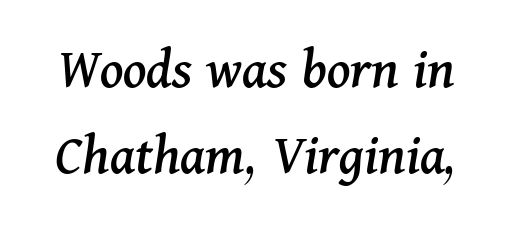
{"serif": "yes", "italic": "yes", "lean": "right", "slant_degrees": 11, "width": "normal", "stroke_contrast": "medium", "x_height": "medium", "monospaced": "no", "underline": "no", "line_spacing": "normal", "line_spacing_ratio": 1.49, "letter_spacing": "normal", "letter_spacing_em": 0.0, "glyph_px": 58}
